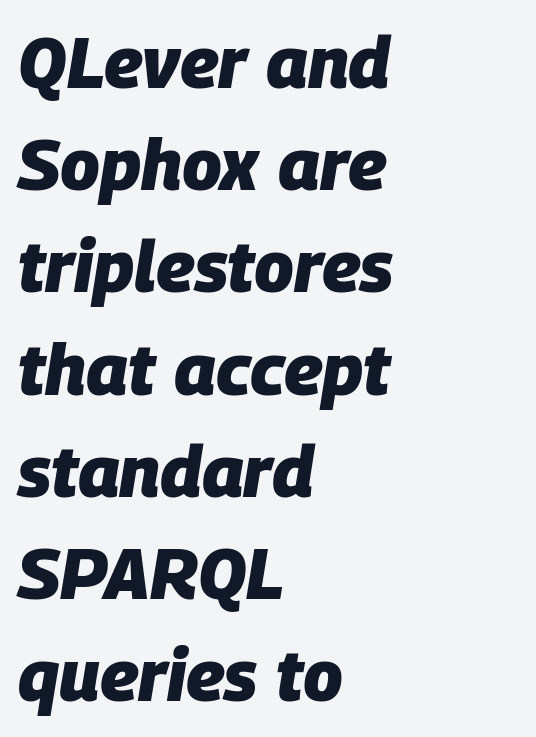
You'd pick this weight for a headline — it's a proper bold. Would a proofreader flag this as italicized? Yes. Left-aligned paragraph, ragged on the right. The face used here is rendered with its standard letterfit.
